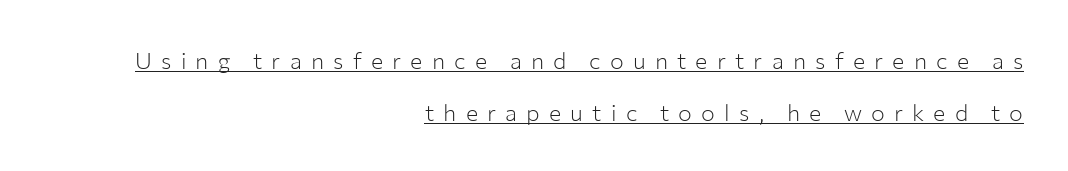
The image shows 23 px text type, upright; set right-aligned, loose line spacing (2.26x), unusually wide letter spacing (+0.4 em), underlined.
